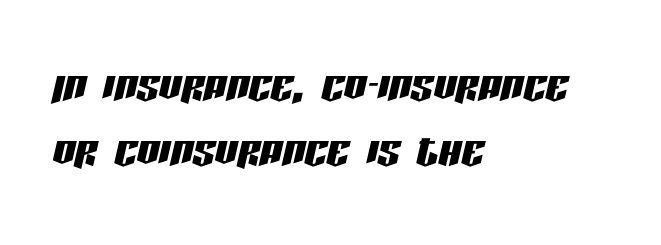
{"italic": "yes", "lean": "right", "slant_degrees": 13, "width": "condensed", "stroke_contrast": "low", "x_height": "large", "monospaced": "no", "underline": "no", "align": "left", "line_spacing_ratio": 1.16, "letter_spacing": "normal", "letter_spacing_em": 0.0, "glyph_px": 56}
